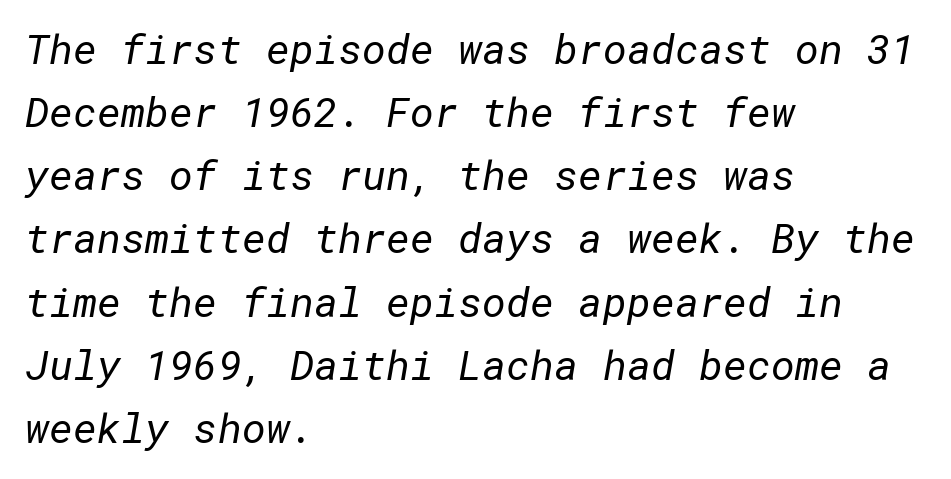
The block of text has a typical density, with ordinary space between rows. Unmarked baselines from the first word to the last. Which margin do the lines hug? The left one — the right edge is uneven. Bold? No — there's no thickening of the strokes. The type family on display is of the sans-serif kind. Inter-character spacing is left at the font's built-in metrics.
